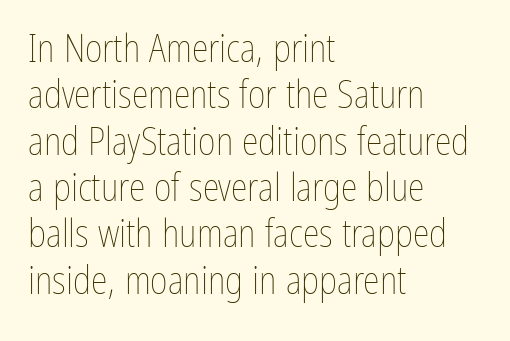
Q: Is the text bold? A: No.
Q: Is the text italic (slanted)? A: No, it is upright.
Q: Is the text underlined? A: No.
Q: How is the paragraph aligned? A: Left-aligned.
Q: Is the spacing between letters normal or unusually wide? A: Normal.
Q: Width (condensed, normal, or wide)? A: Condensed.
Q: Stroke contrast? A: Low.
Q: x-height? A: Medium.
Q: Monospaced? A: No.
